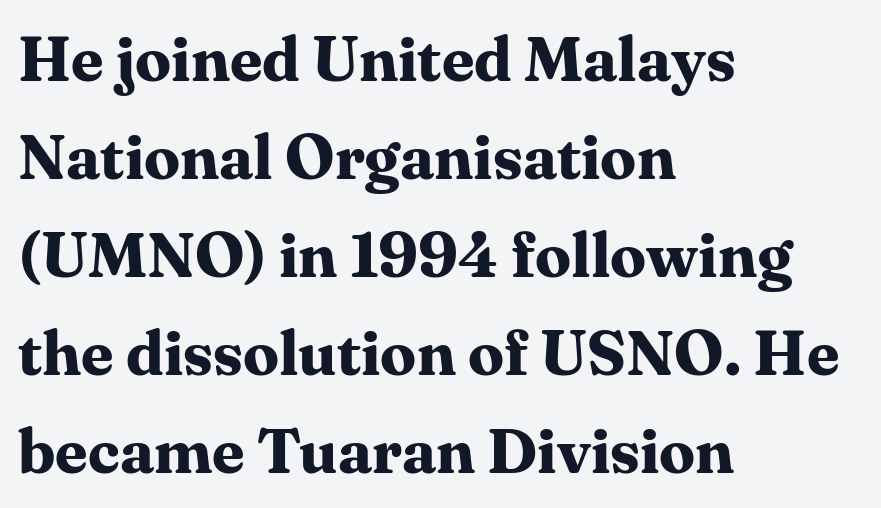
Q: Is the text bold? A: Yes.
Q: Is the text italic (slanted)? A: No, it is upright.
Q: Is the typeface a serif or a sans-serif typeface? A: Serif.
Q: Is the text underlined? A: No.
Q: How is the paragraph aligned? A: Left-aligned.
Q: Is the spacing between letters normal or unusually wide? A: Normal.
Q: Is the spacing between lines tight, normal or loose? A: Normal.
Q: Width (condensed, normal, or wide)? A: Normal.
Q: Stroke contrast? A: Medium.
Q: x-height? A: Medium.
Q: Monospaced? A: No.
